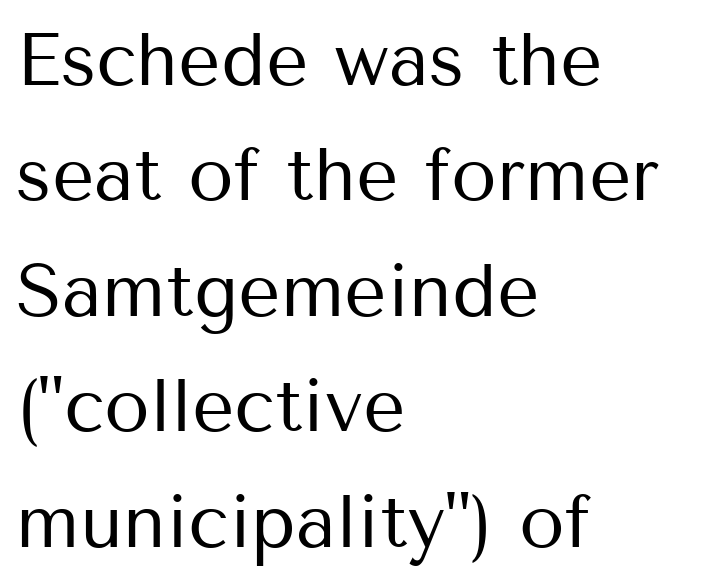
{"serif": "no", "italic": "no", "bold": "no", "weight": "regular", "width": "normal", "stroke_contrast": "medium", "x_height": "medium", "monospaced": "no", "underline": "no", "align": "left", "line_spacing": "normal", "line_spacing_ratio": 1.56, "letter_spacing": "normal", "letter_spacing_em": 0.0, "glyph_px": 74}
